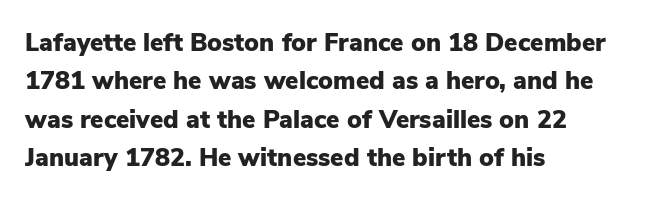
Q: Is the text bold? A: Yes.
Q: Is the text italic (slanted)? A: No, it is upright.
Q: Is the text underlined? A: No.
Q: How is the paragraph aligned? A: Left-aligned.
Q: Is the spacing between letters normal or unusually wide? A: Normal.
Q: Is the spacing between lines tight, normal or loose? A: Normal.
